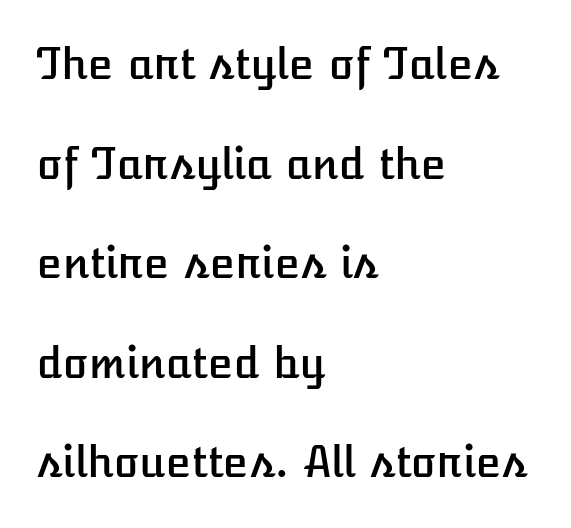
The image shows 42 px text type, upright; set left-aligned, loose line spacing (2.37x), normal letter spacing, not underlined; low stroke contrast and a medium x-height.
